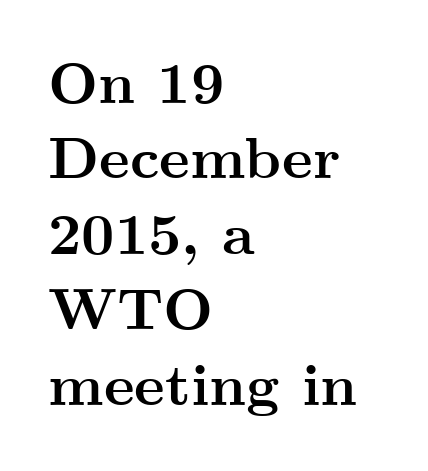
The image shows 58 px semibold, wide serif type, upright; set left-aligned, normal line spacing (1.3x), normal letter spacing, not underlined; medium stroke contrast and a small x-height.
